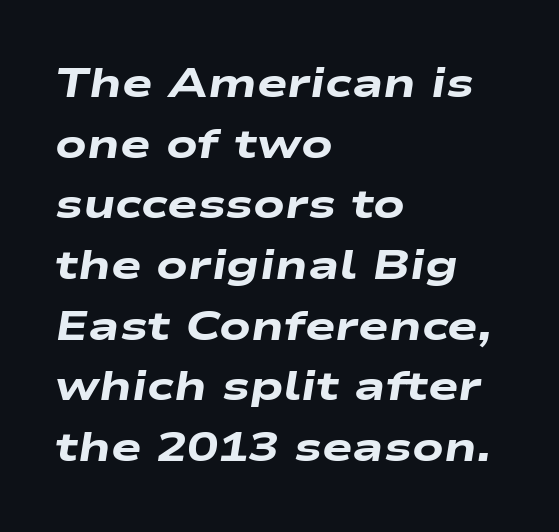
Q: Is the text bold? A: Yes.
Q: Is the text italic (slanted)? A: Yes, it leans right by about 9 degrees.
Q: Is the text underlined? A: No.
Q: How is the paragraph aligned? A: Left-aligned.
Q: Is the spacing between letters normal or unusually wide? A: Normal.
Q: Is the spacing between lines tight, normal or loose? A: Normal.
Q: Width (condensed, normal, or wide)? A: Wide.
Q: Stroke contrast? A: Low.
Q: x-height? A: Medium.
Q: Monospaced? A: No.
